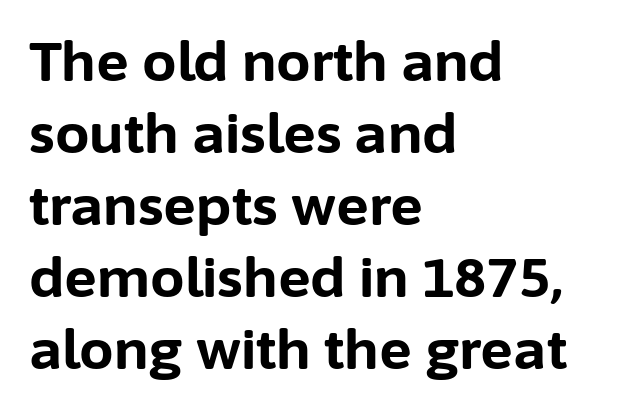
Letterform terminals end flat and unadorned throughout the passage. You'd pick this weight for a headline — it's a proper bold. Bare-footed words on every line. A typesetter would call this leading conventional body-copy spacing.
